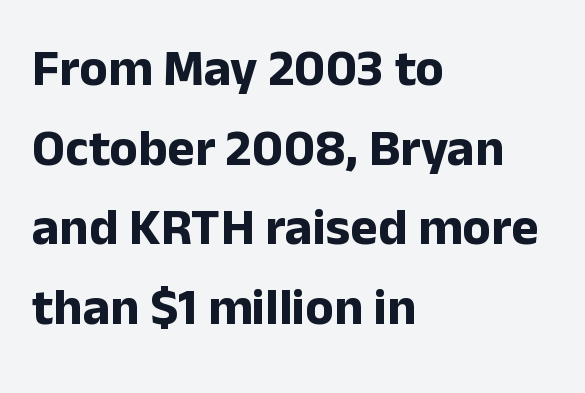
The image shows 52 px bold sans-serif type, upright; set left-aligned, normal line spacing (1.53x), normal letter spacing, not underlined; low stroke contrast and a medium x-height.
